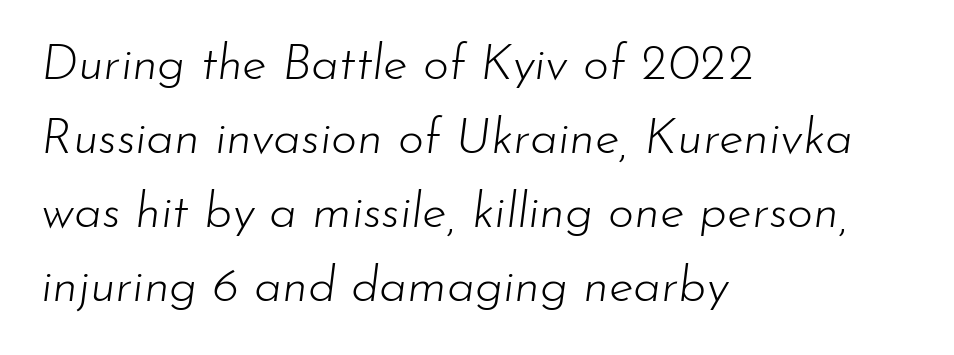
The horizontal fit of the characters is conventional and even. Does the copy run flush right? No — it runs flush left. Nothing heavy about these letters — not bold at all. The rendering uses a moderate line-height, typical for paragraphs. Underlining? Definitely not there. An italicized treatment has been applied to the whole sample.
